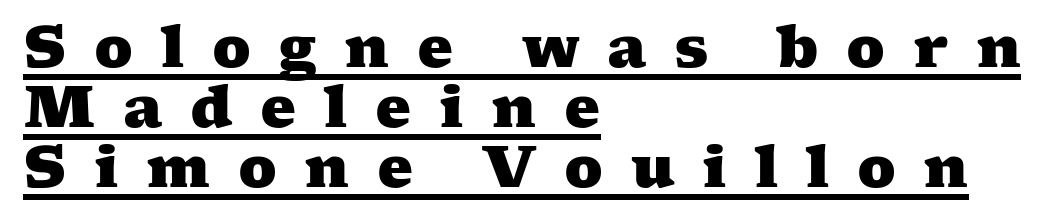
Q: Is the text bold? A: Yes.
Q: Is the typeface a serif or a sans-serif typeface? A: Serif.
Q: Is the text underlined? A: Yes.
Q: How is the paragraph aligned? A: Left-aligned.
Q: Is the spacing between letters normal or unusually wide? A: Unusually wide.
Q: Is the spacing between lines tight, normal or loose? A: Tight.
Q: Width (condensed, normal, or wide)? A: Wide.
Q: Stroke contrast? A: Medium.
Q: x-height? A: Medium.
Q: Monospaced? A: No.
